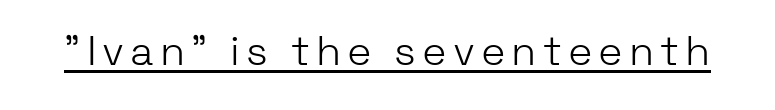
The image shows 41 px light sans-serif type, upright; set underlined; low stroke contrast and a medium x-height.
